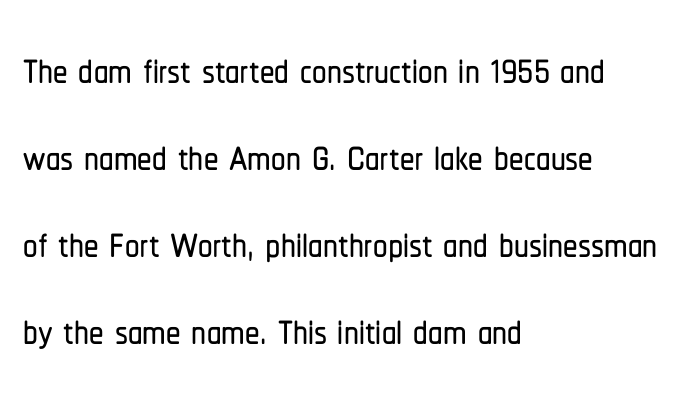
Q: Is the text italic (slanted)? A: No, it is upright.
Q: Is the typeface a serif or a sans-serif typeface? A: Sans-serif.
Q: Is the text underlined? A: No.
Q: How is the paragraph aligned? A: Left-aligned.
Q: Is the spacing between letters normal or unusually wide? A: Normal.
Q: Is the spacing between lines tight, normal or loose? A: Normal.
Q: Width (condensed, normal, or wide)? A: Condensed.
Q: Stroke contrast? A: Low.
Q: x-height? A: Medium.
Q: Monospaced? A: No.
